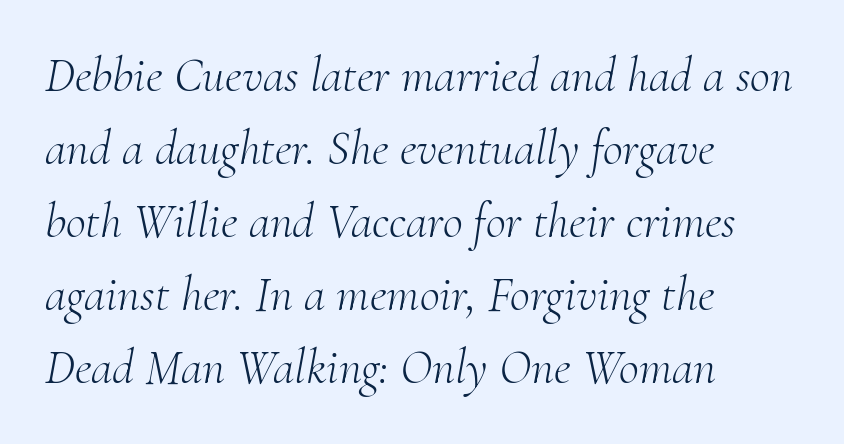
Q: Is the text bold? A: No.
Q: Is the text italic (slanted)? A: Yes, it leans right by about 10 degrees.
Q: Is the typeface a serif or a sans-serif typeface? A: Serif.
Q: Is the text underlined? A: No.
Q: How is the paragraph aligned? A: Left-aligned.
Q: Is the spacing between letters normal or unusually wide? A: Normal.
Q: Is the spacing between lines tight, normal or loose? A: Normal.
Q: Width (condensed, normal, or wide)? A: Normal.
Q: Stroke contrast? A: Medium.
Q: x-height? A: Small.
Q: Monospaced? A: No.
